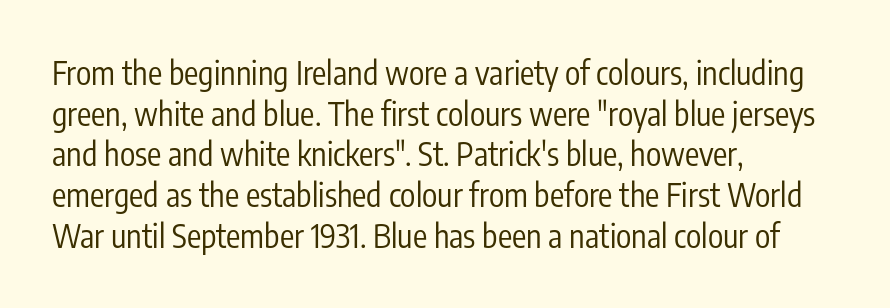
Spacing verdict: proportional, widths tailored to each character. A clean baseline with only descenders dipping below it. Compared with a typical body face, this is equally light or lighter still. The tracking reads as untouched default to a designer's eye.
